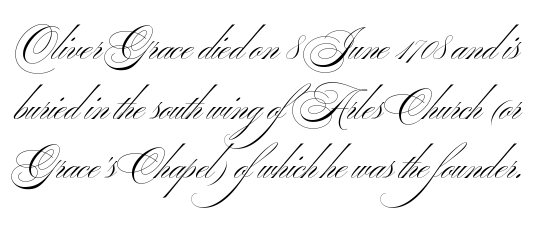
Q: Is the text bold? A: No.
Q: Is the typeface a serif or a sans-serif typeface? A: Sans-serif.
Q: Is the text underlined? A: No.
Q: Is the spacing between letters normal or unusually wide? A: Normal.
Q: Is the spacing between lines tight, normal or loose? A: Normal.
Q: Width (condensed, normal, or wide)? A: Wide.
Q: Stroke contrast? A: Medium.
Q: x-height? A: Small.
Q: Monospaced? A: No.
